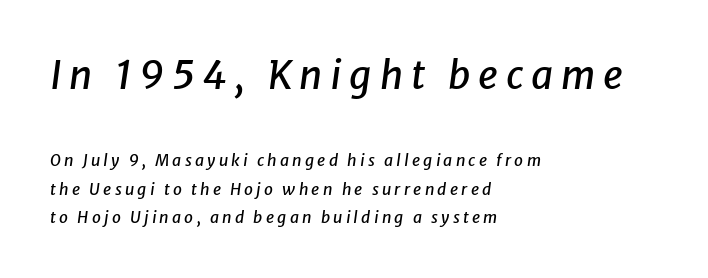
{"italic": "yes", "lean": "right", "slant_degrees": 8, "width": "normal", "stroke_contrast": "low", "x_height": "medium", "monospaced": "no", "underline": "no", "align": "left", "line_spacing_ratio": 1.77, "letter_spacing": "wide", "letter_spacing_em": 0.2, "larger_block": "first", "size_ratio": 2.44, "glyph_px": 39}
